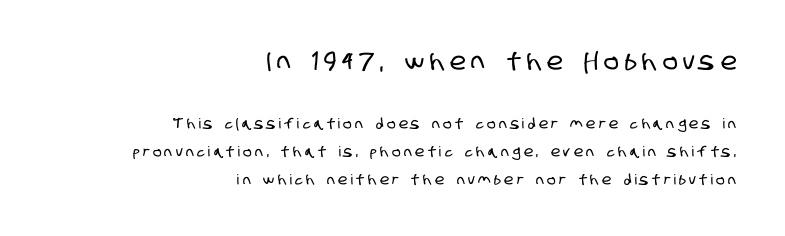
The rendering inserts visible extra space after every character. Descender tails drop into unmarked territory. Short and long lines alike share a common ending point at right. Notice the wide empty band between every row — that's loose leading.
